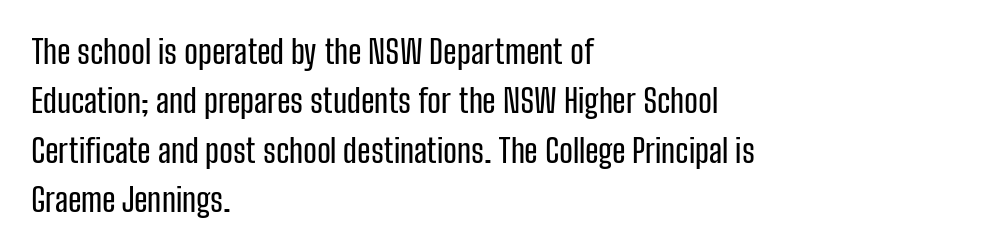
The line-height multiplier appears to be the usual default. Does extra space separate the letters? No, they use regular spacing. A sans-serif font was chosen for this passage. Nobody drew a line under any word here. Horizontally, the lines are justified to the leading edge only.
